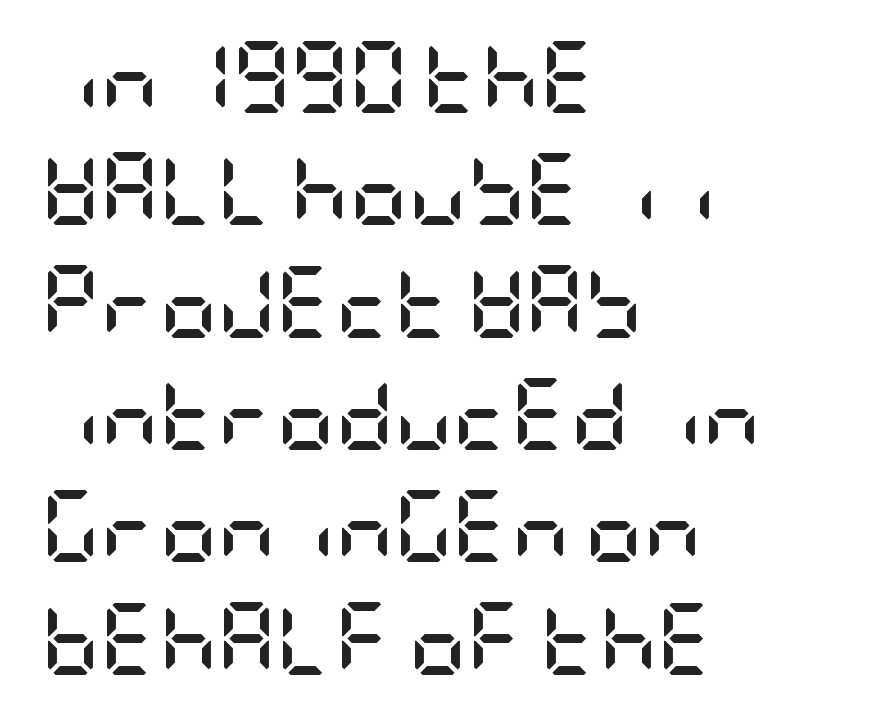
The letters carry no serifs — their stems end cleanly without finishing strokes. A dark, heavy texture on the line: the type is bold. Nobody touched the tracking dial on this one. This sample is left-justified, so line endings fall wherever the words run out.
